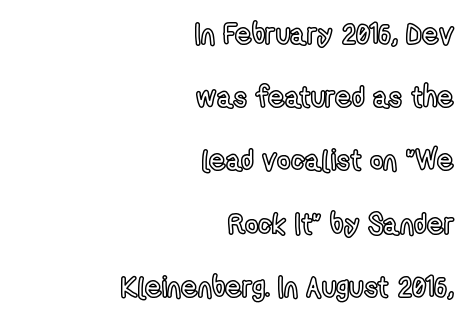
Q: Is the text italic (slanted)? A: No, it is upright.
Q: Is the text underlined? A: No.
Q: How is the paragraph aligned? A: Right-aligned.
Q: Is the spacing between letters normal or unusually wide? A: Normal.
Q: Is the spacing between lines tight, normal or loose? A: Loose.
Q: Width (condensed, normal, or wide)? A: Condensed.
Q: x-height? A: Medium.
Q: Monospaced? A: No.
